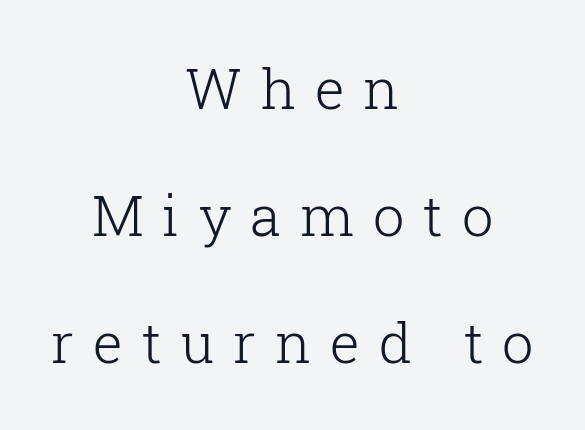
{"serif": "yes", "italic": "no", "bold": "no", "weight": "light", "width": "normal", "stroke_contrast": "low", "x_height": "medium", "monospaced": "no", "underline": "no", "align": "center", "line_spacing": "loose", "line_spacing_ratio": 2.27, "letter_spacing": "wide", "letter_spacing_em": 0.34, "glyph_px": 56}
